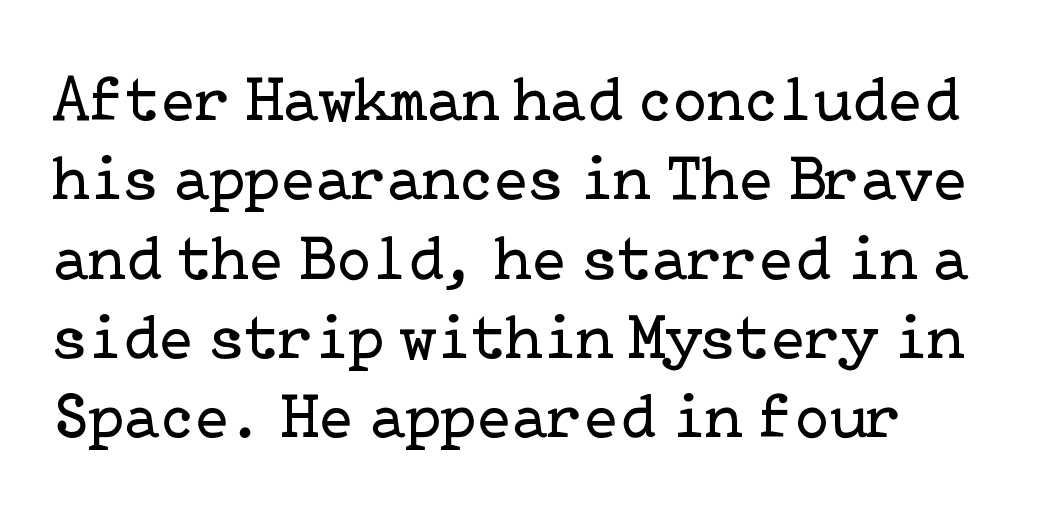
The image shows 64 px regular-weight serif type, upright; set line spacing 1.24x, normal letter spacing, not underlined; low stroke contrast and a medium x-height.
